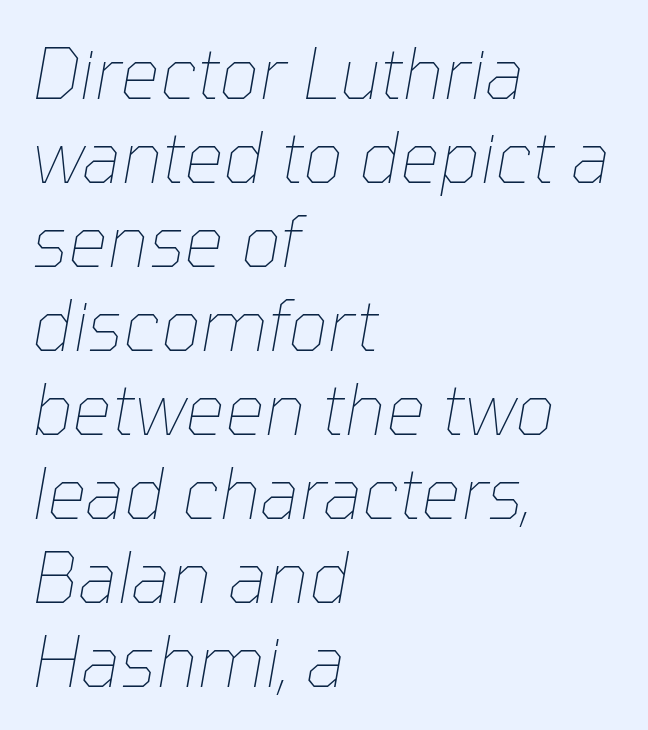
Q: Is the text bold? A: No.
Q: Is the text italic (slanted)? A: Yes, it leans right by about 10 degrees.
Q: Is the text underlined? A: No.
Q: How is the paragraph aligned? A: Left-aligned.
Q: Is the spacing between letters normal or unusually wide? A: Normal.
Q: Width (condensed, normal, or wide)? A: Normal.
Q: Stroke contrast? A: Low.
Q: x-height? A: Medium.
Q: Monospaced? A: No.
